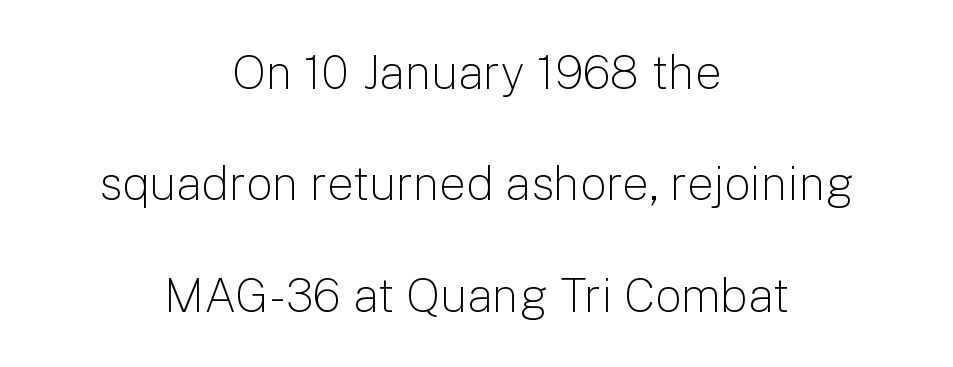
{"serif": "no", "italic": "no", "bold": "no", "weight": "light", "width": "normal", "stroke_contrast": "low", "x_height": "medium", "monospaced": "no", "underline": "no", "align": "center", "line_spacing": "loose", "line_spacing_ratio": 2.37, "letter_spacing": "normal", "letter_spacing_em": 0.0, "glyph_px": 47}
